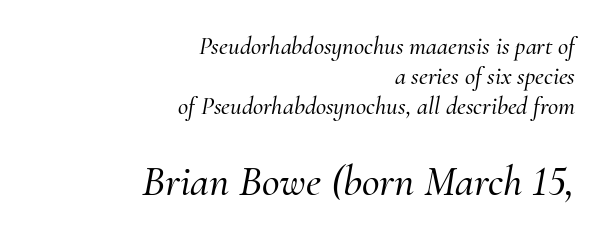
The image shows 43 px serif type, italic (leaning right); set right-aligned, line spacing 1.21x, normal letter spacing, not underlined; the second (bottom) block is 1.72x larger; medium stroke contrast and a small x-height.
